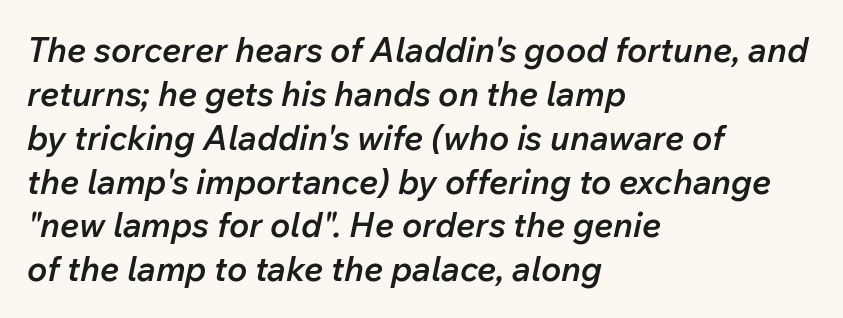
Q: Is the text bold? A: Semi-bold.
Q: Is the text italic (slanted)? A: Yes, it leans right by about 12 degrees.
Q: Is the text underlined? A: No.
Q: How is the paragraph aligned? A: Left-aligned.
Q: Is the spacing between letters normal or unusually wide? A: Normal.
Q: Is the spacing between lines tight, normal or loose? A: Normal.
Q: Width (condensed, normal, or wide)? A: Normal.
Q: Stroke contrast? A: Low.
Q: x-height? A: Medium.
Q: Monospaced? A: No.
